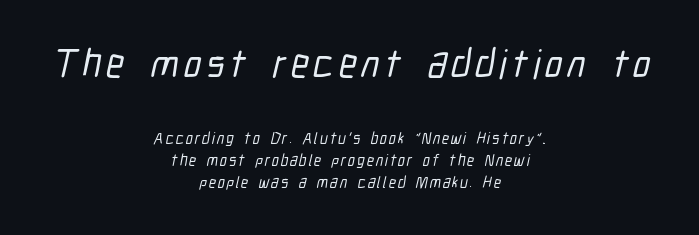
Is this a fixed-width face? No — the glyphs have proportional, varying widths. If you folded the block vertically in half, each line would mirror itself in length. Type size steps down from the first block to the second. Plain, unruled lines of type.
